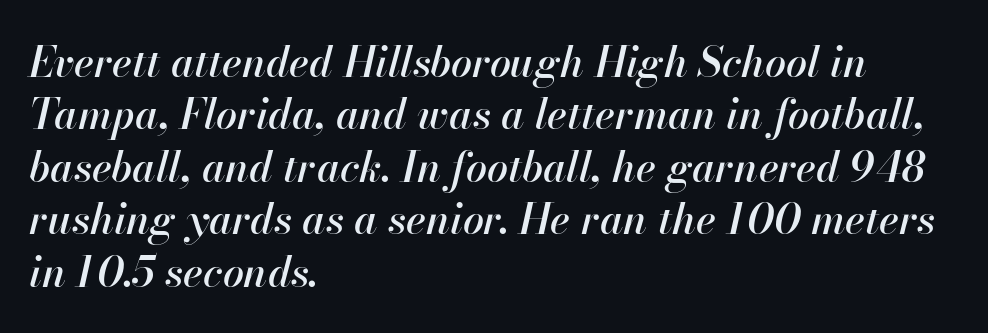
Looking at the ascenders, they clearly lean. The rendering uses a moderate line-height, typical for paragraphs. The letters advance in unequal steps, a hallmark of proportional type. No extra tracking has been applied to these lines.
